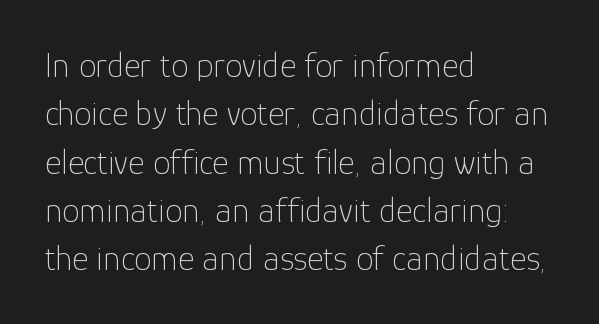
{"serif": "no", "italic": "no", "bold": "no", "weight": "thin", "width": "normal", "stroke_contrast": "low", "x_height": "medium", "monospaced": "no", "underline": "no", "align": "left", "line_spacing": "normal", "line_spacing_ratio": 1.38, "letter_spacing": "normal", "letter_spacing_em": 0.0, "glyph_px": 35}
